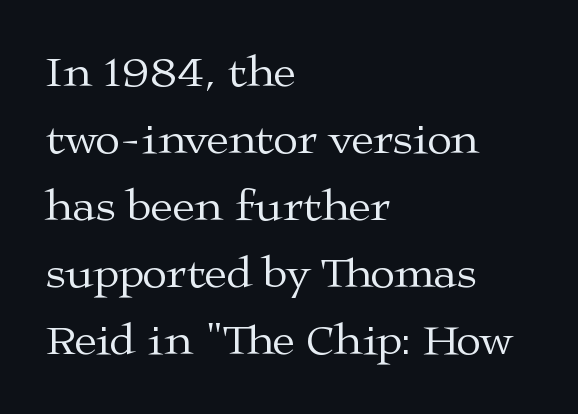
Regarding serifs, this sample has them. Caption: face not bold, strokes unweighted. The type is set solid horizontally, with unmodified tracking. In terms of leading, this rendering sits right in the middle. The space directly below the letters is spotless.
